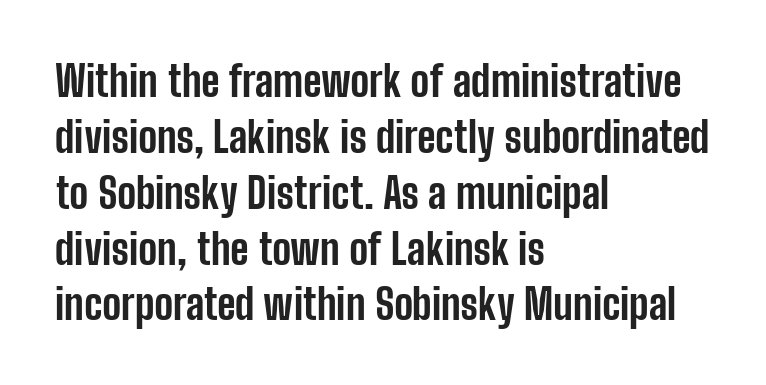
Q: Is the text bold? A: Yes.
Q: Is the text italic (slanted)? A: No, it is upright.
Q: Is the typeface a serif or a sans-serif typeface? A: Sans-serif.
Q: Is the text underlined? A: No.
Q: How is the paragraph aligned? A: Left-aligned.
Q: Is the spacing between letters normal or unusually wide? A: Normal.
Q: Is the spacing between lines tight, normal or loose? A: Normal.
Q: Width (condensed, normal, or wide)? A: Condensed.
Q: Stroke contrast? A: Low.
Q: x-height? A: Medium.
Q: Monospaced? A: No.
